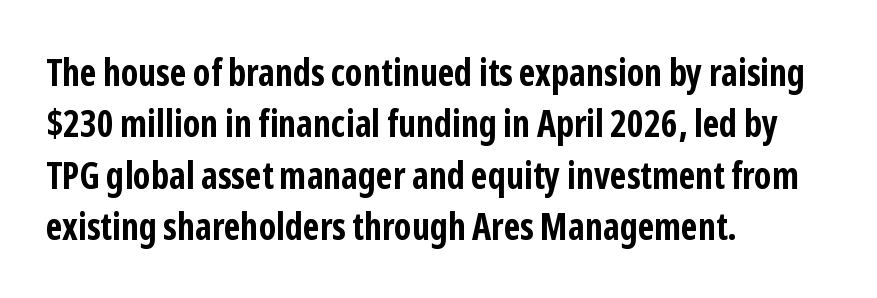
{"serif": "no", "italic": "no", "bold": "yes", "weight": "bold", "width": "condensed", "stroke_contrast": "low", "x_height": "medium", "monospaced": "no", "underline": "no", "align": "left", "line_spacing": "normal", "line_spacing_ratio": 1.39, "letter_spacing": "normal", "letter_spacing_em": 0.0, "glyph_px": 37}
